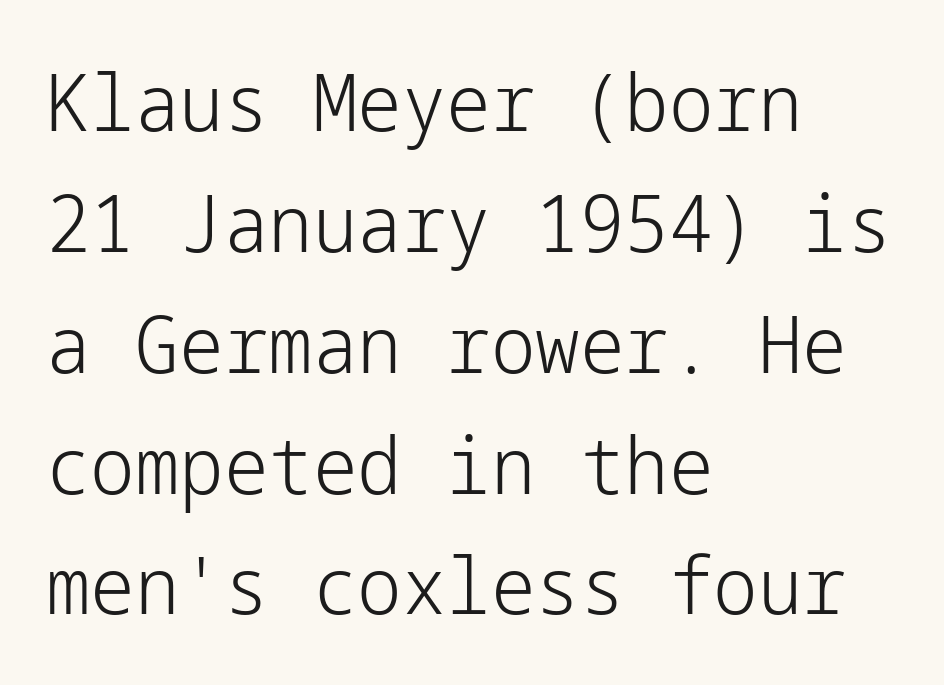
Q: Is the text bold? A: No.
Q: Is the text italic (slanted)? A: No, it is upright.
Q: Is the typeface a serif or a sans-serif typeface? A: Sans-serif.
Q: Is the text underlined? A: No.
Q: How is the paragraph aligned? A: Left-aligned.
Q: Is the spacing between letters normal or unusually wide? A: Normal.
Q: Is the spacing between lines tight, normal or loose? A: Normal.
Q: Width (condensed, normal, or wide)? A: Normal.
Q: Stroke contrast? A: Low.
Q: x-height? A: Medium.
